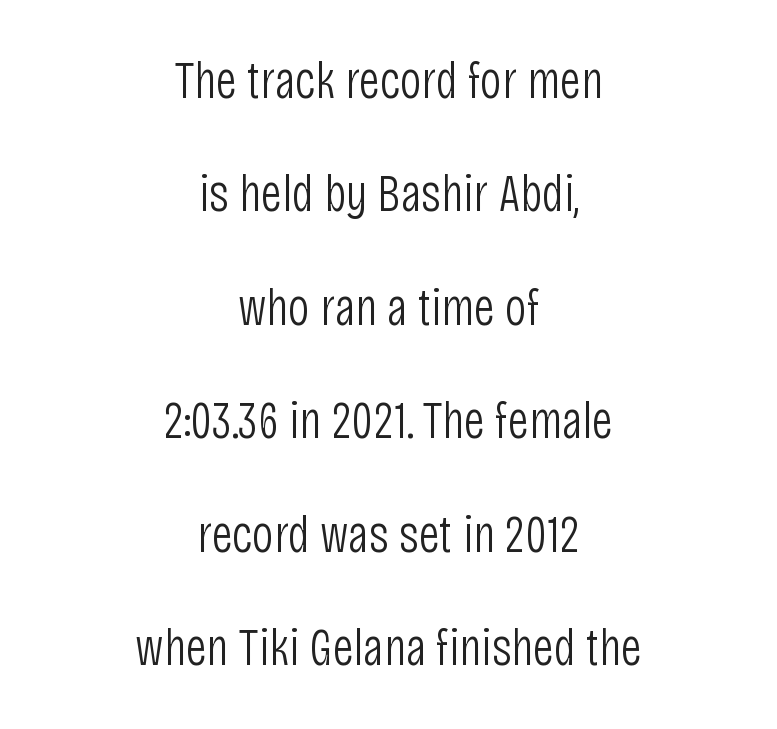
Q: Is the text bold? A: No.
Q: Is the text italic (slanted)? A: No, it is upright.
Q: Is the typeface a serif or a sans-serif typeface? A: Sans-serif.
Q: Is the text underlined? A: No.
Q: How is the paragraph aligned? A: Centered.
Q: Is the spacing between letters normal or unusually wide? A: Normal.
Q: Is the spacing between lines tight, normal or loose? A: Loose.
Q: Width (condensed, normal, or wide)? A: Condensed.
Q: Stroke contrast? A: Low.
Q: x-height? A: Large.
Q: Monospaced? A: No.
